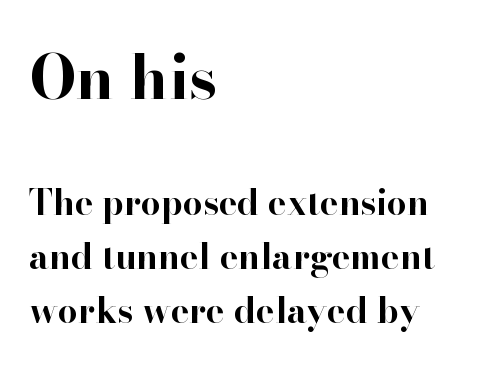
Q: Is the text bold? A: Yes.
Q: Is the text italic (slanted)? A: No, it is upright.
Q: Is the typeface a serif or a sans-serif typeface? A: Serif.
Q: Is the text underlined? A: No.
Q: How is the paragraph aligned? A: Left-aligned.
Q: Is the spacing between letters normal or unusually wide? A: Normal.
Q: Is the spacing between lines tight, normal or loose? A: Normal.
Q: Which block of text is set in a larger size, the first (top) or the second (bottom)? A: The first (top) one.
Q: Width (condensed, normal, or wide)? A: Normal.
Q: Stroke contrast? A: High.
Q: x-height? A: Small.
Q: Monospaced? A: No.
